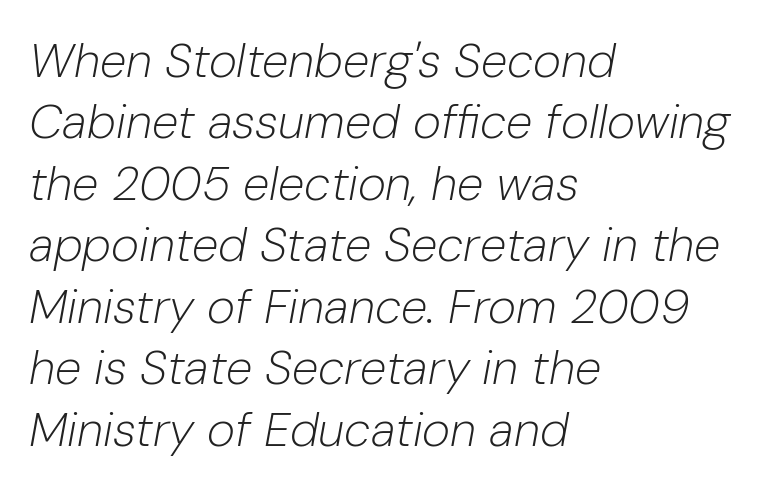
The image shows 48 px light type, italic (leaning right); set left-aligned, normal line spacing (1.28x), normal letter spacing, not underlined; low stroke contrast and a medium x-height.
